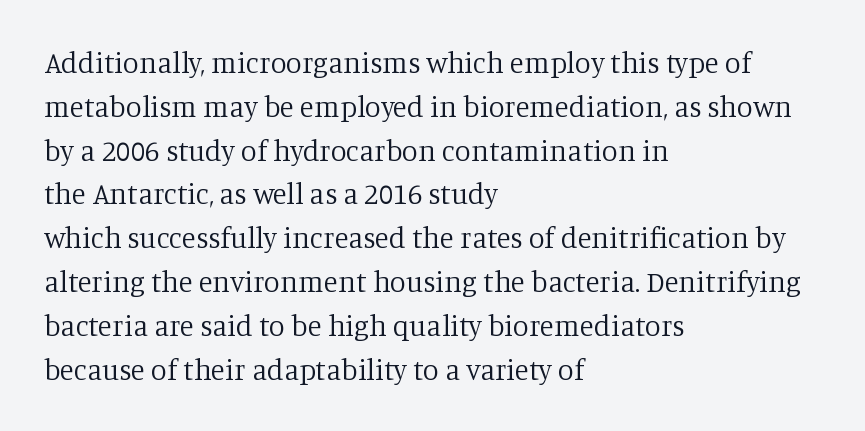
The image shows 29 px regular-weight serif type, upright; set left-aligned, normal line spacing (1.51x), normal letter spacing, not underlined; low stroke contrast and a large x-height.
